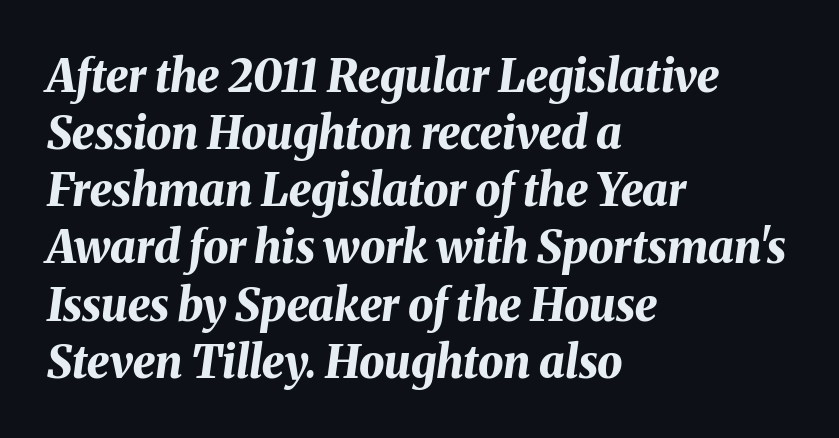
The image shows 45 px bold type, italic (leaning right); set left-aligned, normal line spacing (1.27x), normal letter spacing, not underlined; medium stroke contrast and a medium x-height.
